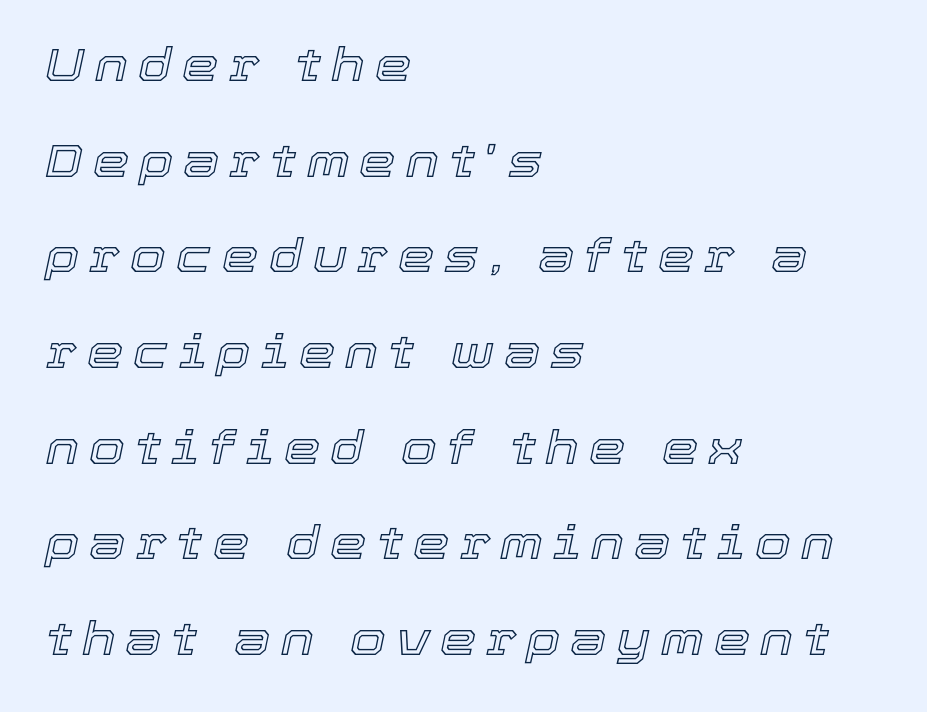
Q: Is the text italic (slanted)? A: Yes, it leans right by about 12 degrees.
Q: Is the text underlined? A: No.
Q: How is the paragraph aligned? A: Left-aligned.
Q: Is the spacing between letters normal or unusually wide? A: Unusually wide.
Q: Is the spacing between lines tight, normal or loose? A: Loose.
Q: Width (condensed, normal, or wide)? A: Normal.
Q: x-height? A: Medium.
Q: Monospaced? A: No.
